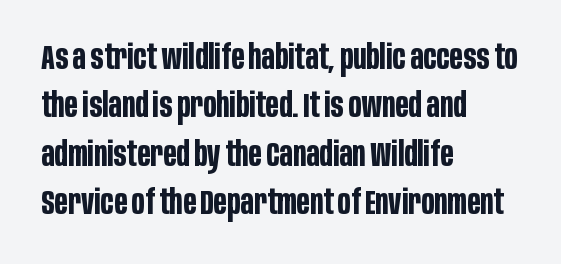
{"serif": "no", "italic": "no", "bold": "yes", "weight": "bold", "width": "condensed", "stroke_contrast": "low", "x_height": "large", "monospaced": "no", "underline": "no", "align": "left", "line_spacing": "normal", "line_spacing_ratio": 1.42, "letter_spacing": "normal", "letter_spacing_em": 0.0, "glyph_px": 34}
